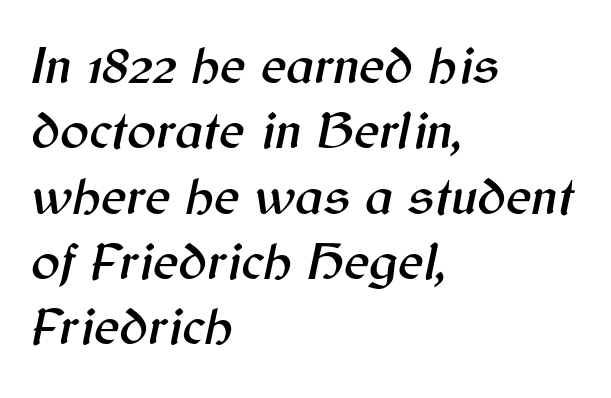
{"italic": "yes", "lean": "right", "slant_degrees": 12, "width": "normal", "stroke_contrast": "medium", "x_height": "medium", "monospaced": "no", "underline": "no", "align": "left", "line_spacing_ratio": 1.21, "letter_spacing": "normal", "letter_spacing_em": 0.0, "glyph_px": 54}
